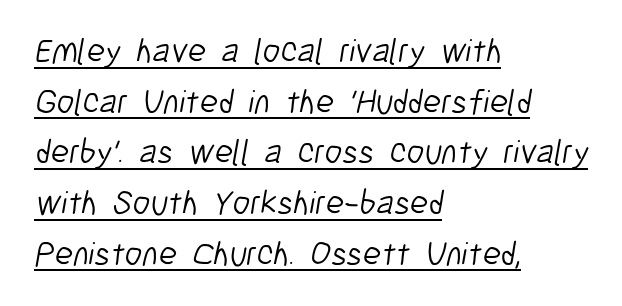
Q: Is the text bold? A: No.
Q: Is the typeface a serif or a sans-serif typeface? A: Sans-serif.
Q: Is the text underlined? A: Yes.
Q: How is the paragraph aligned? A: Left-aligned.
Q: Is the spacing between letters normal or unusually wide? A: Normal.
Q: Is the spacing between lines tight, normal or loose? A: Normal.
Q: Width (condensed, normal, or wide)? A: Condensed.
Q: Stroke contrast? A: Low.
Q: x-height? A: Medium.
Q: Monospaced? A: No.
